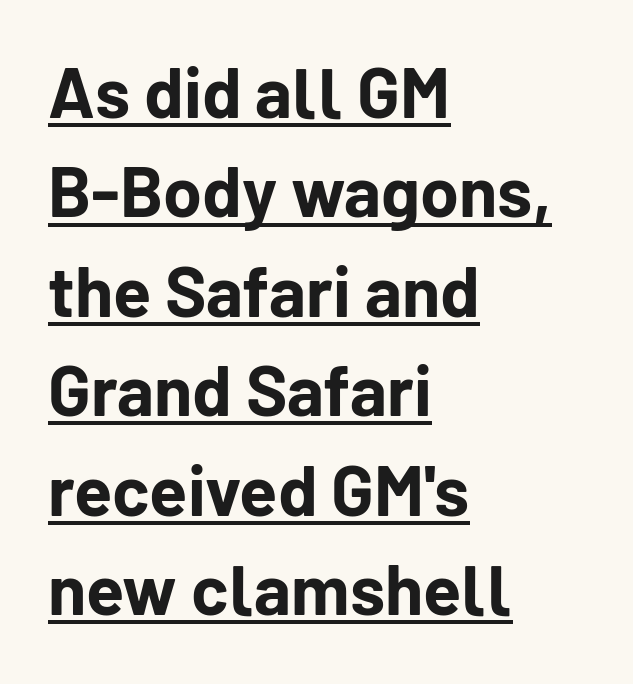
The image shows 70 px bold sans-serif type, upright; set left-aligned, normal line spacing (1.42x), normal letter spacing, underlined; low stroke contrast and a medium x-height.
